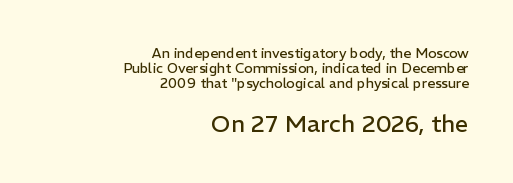
{"italic": "no", "bold": "no", "underline": "no", "align": "right", "line_spacing": "tight", "line_spacing_ratio": 1.06, "letter_spacing": "normal", "letter_spacing_em": 0.0, "larger_block": "second", "size_ratio": 1.71, "glyph_px": 24}
